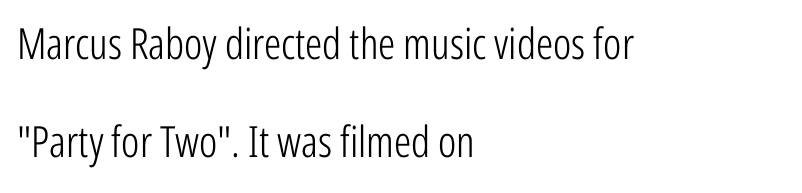
Q: Is the text bold? A: No.
Q: Is the text italic (slanted)? A: No, it is upright.
Q: Is the typeface a serif or a sans-serif typeface? A: Sans-serif.
Q: Is the text underlined? A: No.
Q: How is the paragraph aligned? A: Left-aligned.
Q: Is the spacing between letters normal or unusually wide? A: Normal.
Q: Is the spacing between lines tight, normal or loose? A: Loose.
Q: Width (condensed, normal, or wide)? A: Condensed.
Q: Stroke contrast? A: Low.
Q: x-height? A: Medium.
Q: Monospaced? A: No.
